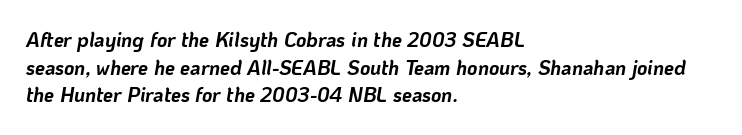
The image shows 20 px bold type, italic (leaning right); set left-aligned, normal line spacing (1.38x), normal letter spacing, not underlined.
